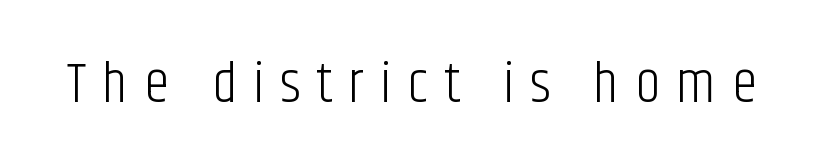
{"serif": "no", "italic": "no", "bold": "no", "weight": "light", "width": "condensed", "stroke_contrast": "low", "x_height": "large", "monospaced": "no", "underline": "no", "letter_spacing": "wide", "letter_spacing_em": 0.28, "glyph_px": 57}
